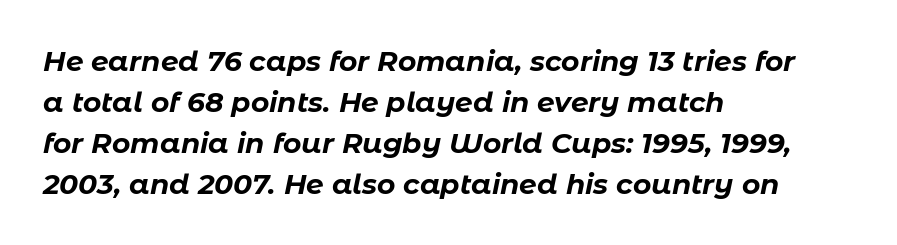
The image shows 28 px bold type, italic (leaning right); set left-aligned, normal line spacing (1.46x), normal letter spacing, not underlined; low stroke contrast and a medium x-height.
